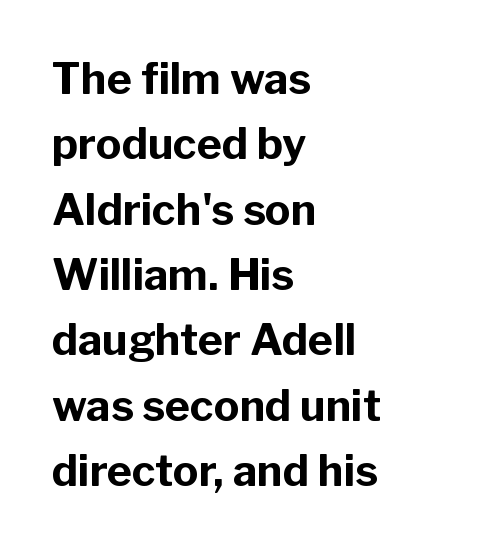
The image shows 43 px bold sans-serif type, upright; set left-aligned, normal line spacing (1.52x), normal letter spacing, not underlined; low stroke contrast and a medium x-height.
